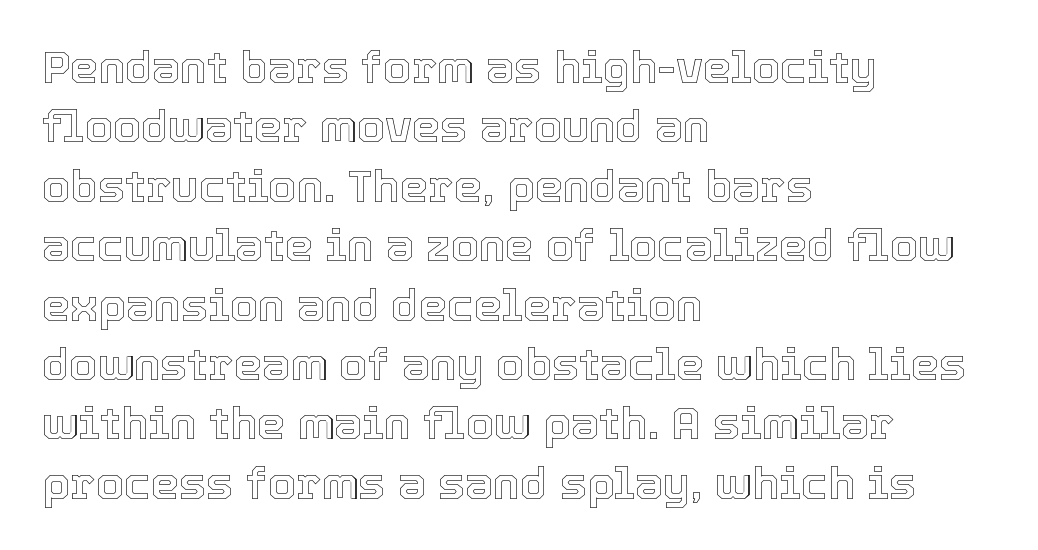
{"italic": "no", "width": "normal", "x_height": "medium", "monospaced": "no", "underline": "no", "align": "left", "line_spacing": "normal", "line_spacing_ratio": 1.32, "letter_spacing": "normal", "letter_spacing_em": 0.0, "glyph_px": 45}
